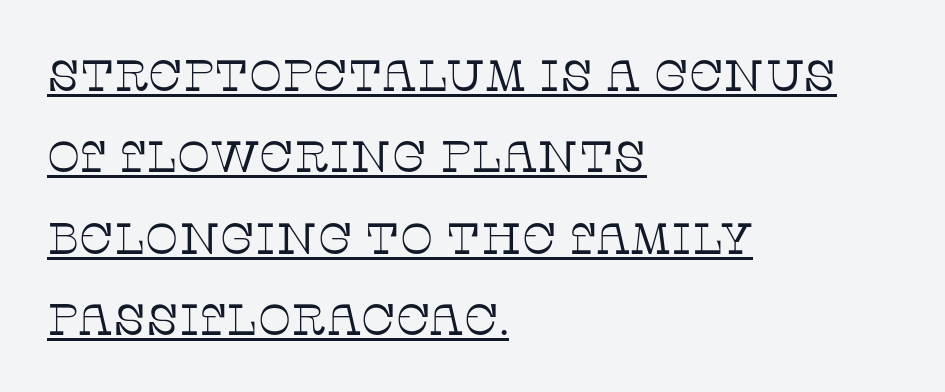
The image shows 44 px thin serif type, upright; set left-aligned, line spacing 1.85x, normal letter spacing, underlined; low stroke contrast and a large x-height.
